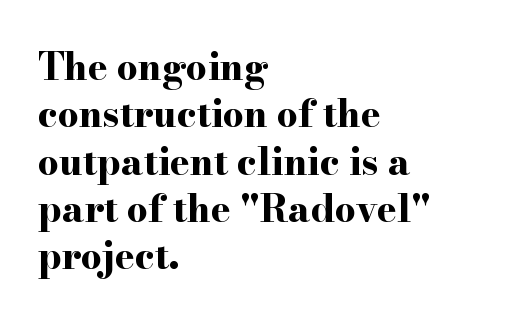
The image shows 37 px bold, wide serif type, upright; set left-aligned, normal line spacing (1.28x), normal letter spacing, not underlined; high stroke contrast and a small x-height.
